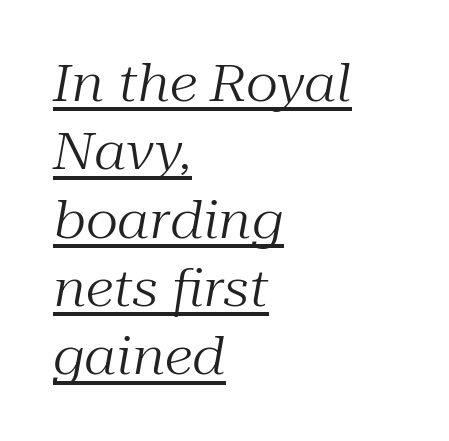
{"serif": "yes", "italic": "yes", "lean": "right", "slant_degrees": 10, "bold": "no", "weight": "regular", "width": "normal", "stroke_contrast": "medium", "x_height": "medium", "monospaced": "no", "underline": "yes", "align": "left", "line_spacing": "normal", "line_spacing_ratio": 1.34, "letter_spacing": "normal", "letter_spacing_em": 0.0, "glyph_px": 51}
